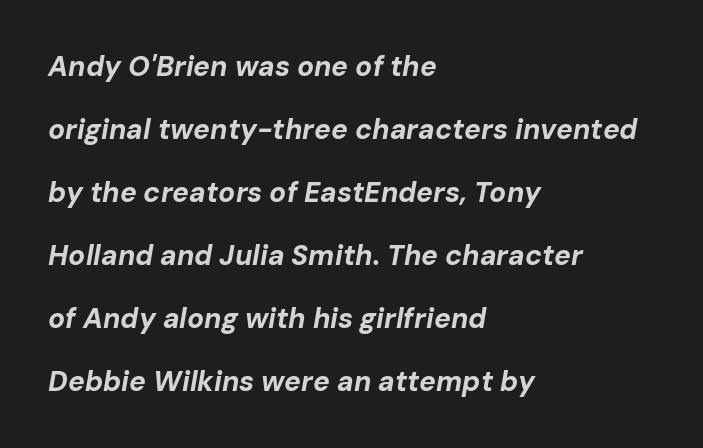
Varying glyph widths throughout — classic text-font behaviour. This sample uses plain, unmodified letter spacing. Which margin do the lines hug? The left one — the right edge is uneven. This rendering features lettering with no underline. Looking at the ascenders, they clearly lean.
